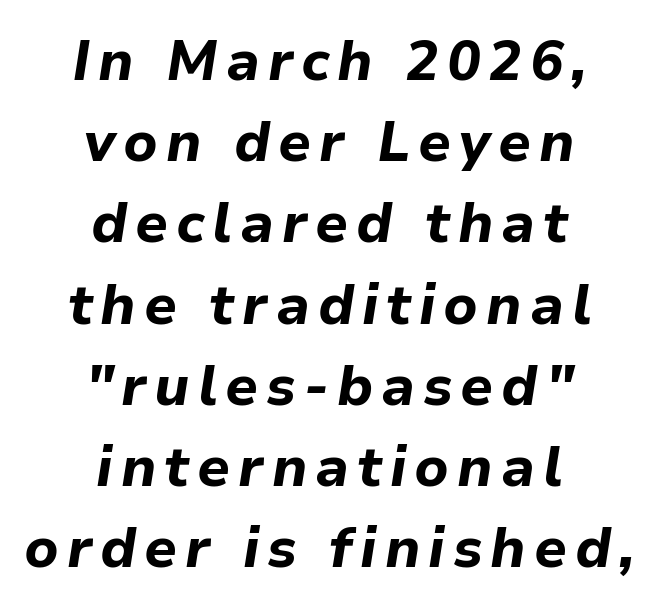
The image shows 56 px bold type, italic (leaning right); set centered, normal line spacing (1.45x), not underlined; low stroke contrast and a medium x-height.
